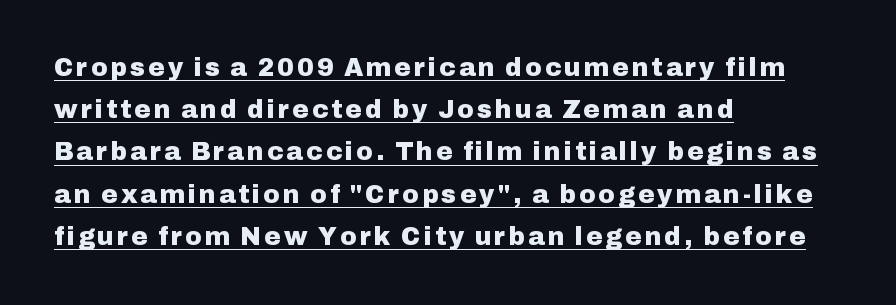
{"italic": "no", "bold": "yes", "underline": "yes", "align": "left", "line_spacing": "normal", "line_spacing_ratio": 1.69, "glyph_px": 25}
